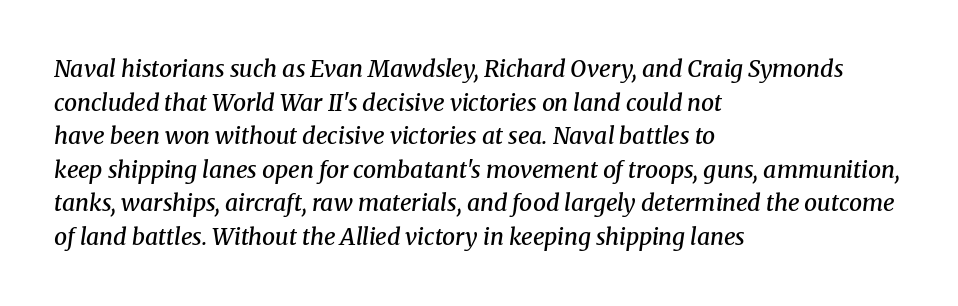
{"italic": "yes", "lean": "right", "slant_degrees": 8, "bold": "semi", "underline": "no", "align": "left", "line_spacing": "normal", "line_spacing_ratio": 1.46, "letter_spacing": "normal", "letter_spacing_em": 0.0, "glyph_px": 23}
